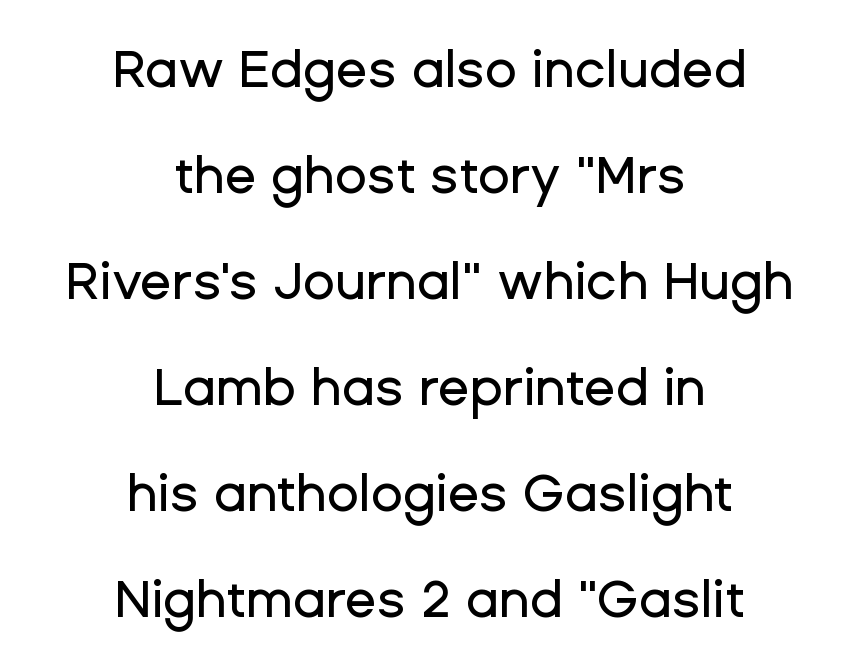
Just letters on the line, the space beneath them empty. The letters carry no serifs — their stems end cleanly without finishing strokes. Is the block centered? Yes — each line is placed symmetrically about the middle. You could call the tracking neutral — neither tight nor loose. What's the leading like? Stretched, with rows far apart. Ascenders rise straight up at ninety degrees.
